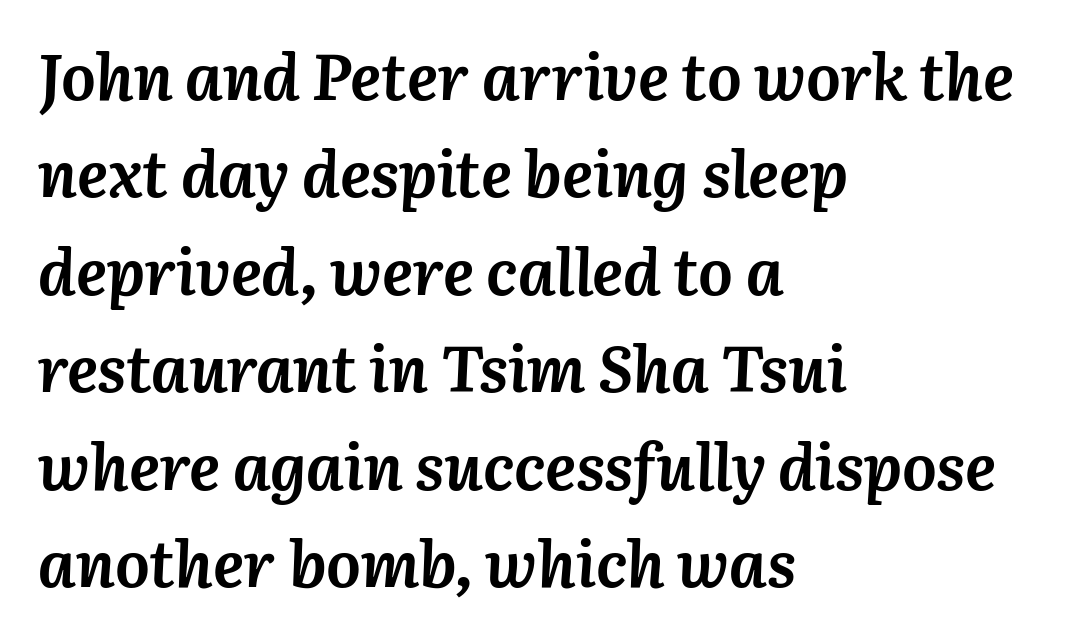
{"italic": "yes", "lean": "right", "slant_degrees": 3, "bold": "yes", "weight": "semibold", "width": "normal", "stroke_contrast": "medium", "x_height": "medium", "monospaced": "no", "underline": "no", "align": "left", "line_spacing": "normal", "line_spacing_ratio": 1.5, "letter_spacing": "normal", "letter_spacing_em": 0.0, "glyph_px": 65}
